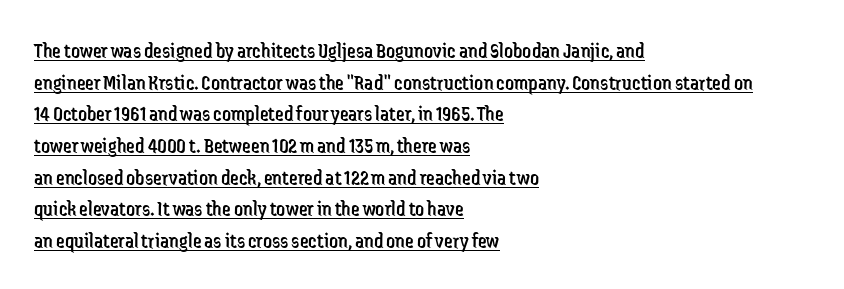
The image shows 22 px text type, upright; set left-aligned, normal line spacing (1.44x), normal letter spacing, underlined.
